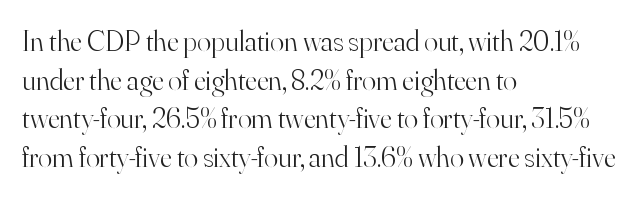
{"serif": "yes", "italic": "no", "bold": "no", "weight": "light", "width": "normal", "stroke_contrast": "high", "x_height": "small", "monospaced": "no", "underline": "no", "align": "left", "line_spacing": "normal", "line_spacing_ratio": 1.33, "letter_spacing": "normal", "letter_spacing_em": 0.0, "glyph_px": 29}
